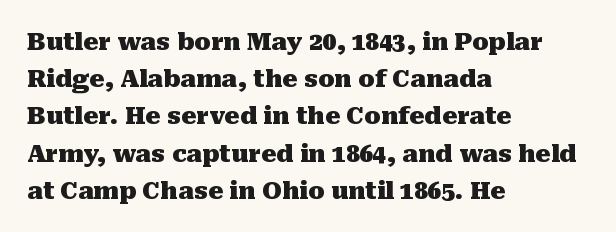
Q: Is the text bold? A: Yes.
Q: Is the text italic (slanted)? A: No, it is upright.
Q: Is the text underlined? A: No.
Q: How is the paragraph aligned? A: Left-aligned.
Q: Is the spacing between letters normal or unusually wide? A: Normal.
Q: Is the spacing between lines tight, normal or loose? A: Normal.
